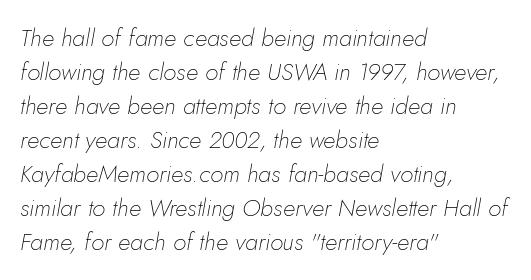
The image shows 24 px text type, italic (leaning right); set left-aligned, normal line spacing (1.42x), normal letter spacing, not underlined.
